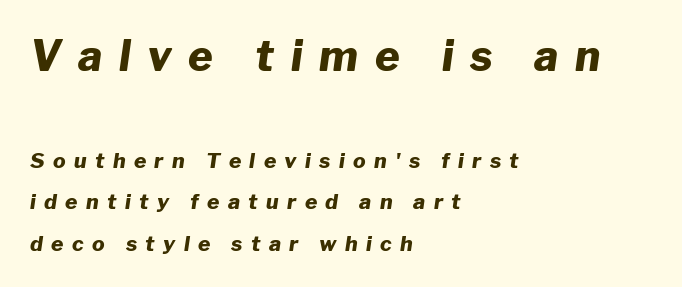
{"italic": "yes", "lean": "right", "slant_degrees": 8, "bold": "yes", "weight": "heavy", "width": "normal", "stroke_contrast": "low", "x_height": "medium", "monospaced": "no", "underline": "no", "align": "left", "line_spacing": "loose", "line_spacing_ratio": 1.98, "letter_spacing": "wide", "letter_spacing_em": 0.4, "larger_block": "first", "size_ratio": 2.0, "glyph_px": 42}
